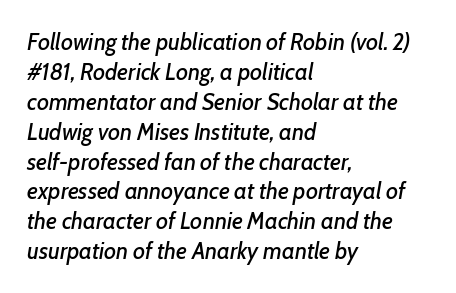
The image shows 23 px text type, italic (leaning right); set left-aligned, normal line spacing (1.3x), normal letter spacing, not underlined.
